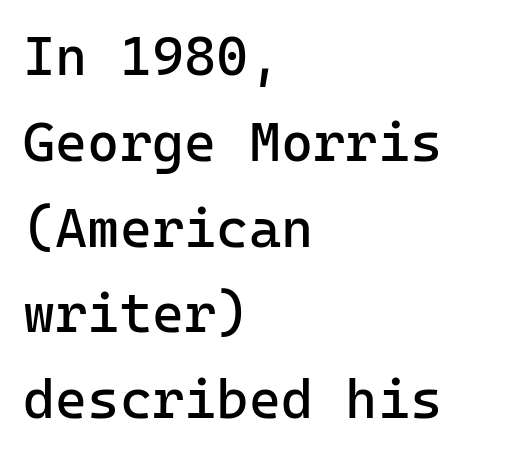
{"serif": "no", "italic": "no", "bold": "no", "weight": "regular", "width": "normal", "stroke_contrast": "low", "x_height": "medium", "monospaced": "yes", "underline": "no", "align": "left", "line_spacing": "normal", "line_spacing_ratio": 1.56, "letter_spacing": "normal", "letter_spacing_em": 0.0, "glyph_px": 55}
